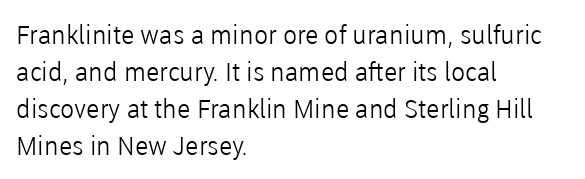
Q: Is the text bold? A: No.
Q: Is the text italic (slanted)? A: No, it is upright.
Q: Is the text underlined? A: No.
Q: How is the paragraph aligned? A: Left-aligned.
Q: Is the spacing between letters normal or unusually wide? A: Normal.
Q: Is the spacing between lines tight, normal or loose? A: Normal.
